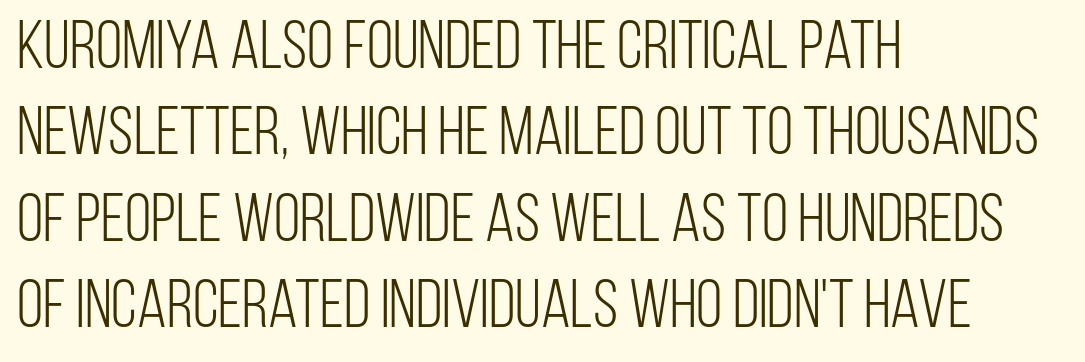
Q: Is the text bold? A: No.
Q: Is the text italic (slanted)? A: No, it is upright.
Q: Is the typeface a serif or a sans-serif typeface? A: Sans-serif.
Q: Is the text underlined? A: No.
Q: How is the paragraph aligned? A: Left-aligned.
Q: Is the spacing between letters normal or unusually wide? A: Normal.
Q: Is the spacing between lines tight, normal or loose? A: Normal.
Q: Width (condensed, normal, or wide)? A: Condensed.
Q: Stroke contrast? A: Low.
Q: x-height? A: Large.
Q: Monospaced? A: No.
